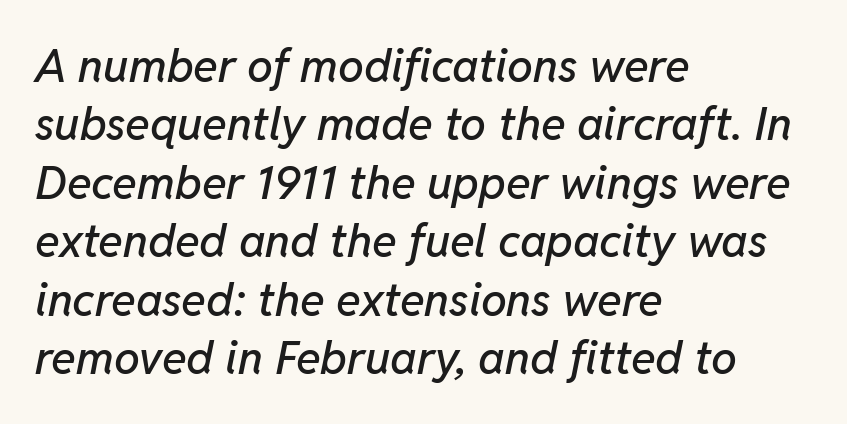
The paragraph has a hard left edge and a soft right edge. Emphasis-style slanted type is in use. Is the letter spacing exaggerated? No — it looks like the ordinary default. Here the designer chose a conventional face with non-uniform glyph widths. Is there much room between lines? A standard amount, neither cramped nor airy. Descender tails drop into unmarked territory.
